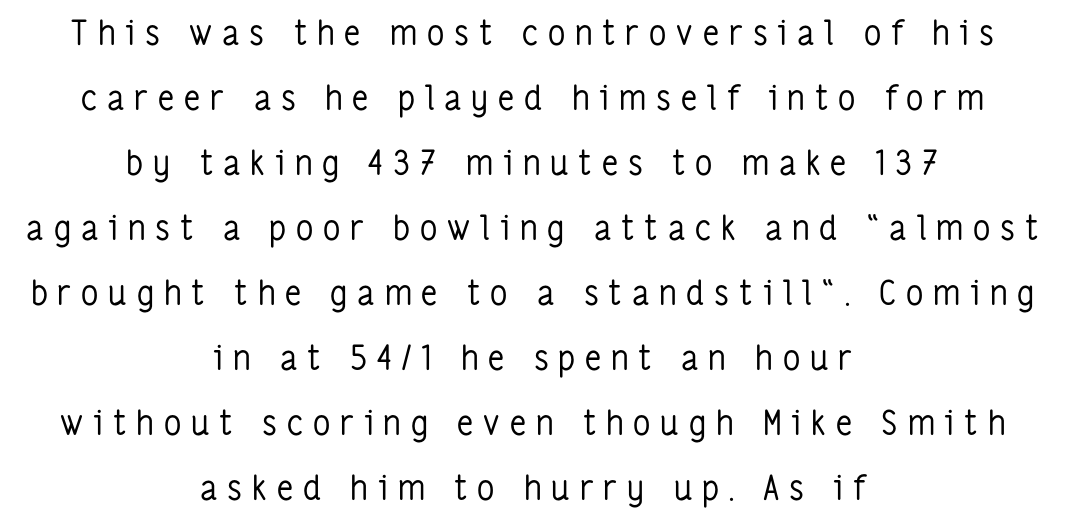
The image shows 34 px regular-weight, condensed sans-serif type, upright; set centered, loose line spacing (1.91x), unusually wide letter spacing (+0.29 em), not underlined; low stroke contrast and a medium x-height.
